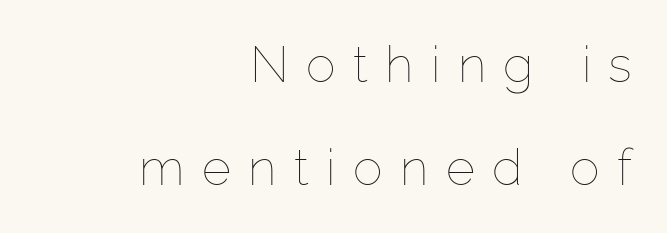
The image shows 50 px thin type, upright; set right-aligned, loose line spacing (2.07x), unusually wide letter spacing (+0.35 em), not underlined; low stroke contrast and a medium x-height.
